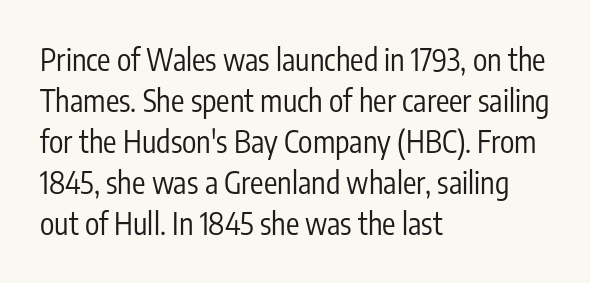
Q: Is the text bold? A: No.
Q: Is the text italic (slanted)? A: No, it is upright.
Q: Is the typeface a serif or a sans-serif typeface? A: Sans-serif.
Q: Is the text underlined? A: No.
Q: How is the paragraph aligned? A: Left-aligned.
Q: Is the spacing between letters normal or unusually wide? A: Normal.
Q: Is the spacing between lines tight, normal or loose? A: Normal.
Q: Width (condensed, normal, or wide)? A: Condensed.
Q: Stroke contrast? A: Low.
Q: x-height? A: Medium.
Q: Monospaced? A: No.
